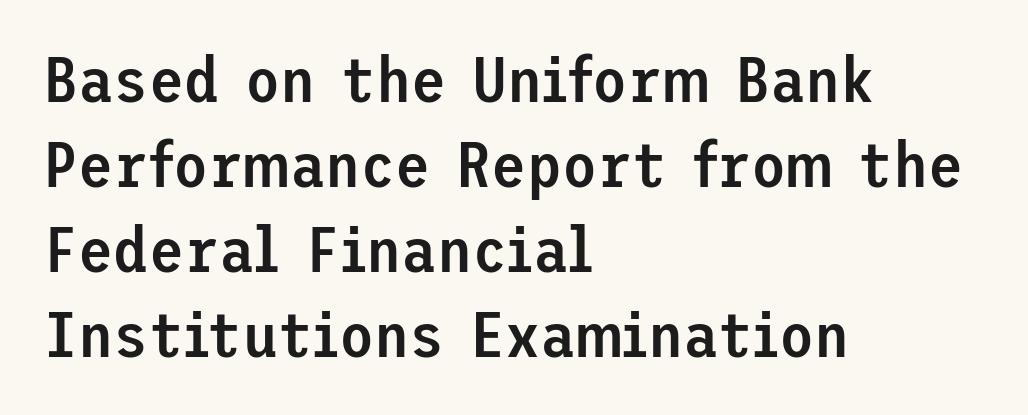
Q: Is the text bold? A: Semi-bold.
Q: Is the text italic (slanted)? A: No, it is upright.
Q: Is the typeface a serif or a sans-serif typeface? A: Sans-serif.
Q: Is the text underlined? A: No.
Q: How is the paragraph aligned? A: Left-aligned.
Q: Is the spacing between letters normal or unusually wide? A: Normal.
Q: Is the spacing between lines tight, normal or loose? A: Normal.
Q: Width (condensed, normal, or wide)? A: Normal.
Q: Stroke contrast? A: Low.
Q: x-height? A: Medium.
